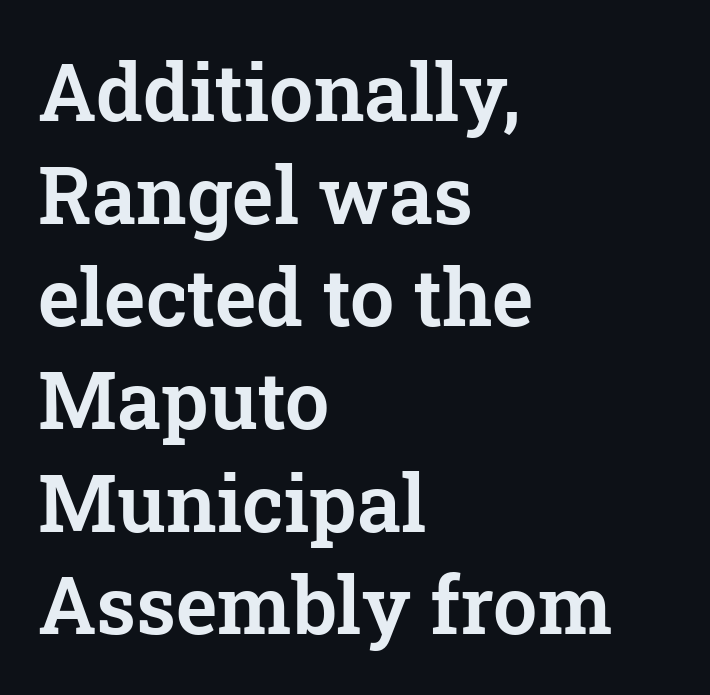
Q: Is the text italic (slanted)? A: No, it is upright.
Q: Is the typeface a serif or a sans-serif typeface? A: Serif.
Q: Is the text underlined? A: No.
Q: How is the paragraph aligned? A: Left-aligned.
Q: Is the spacing between letters normal or unusually wide? A: Normal.
Q: Is the spacing between lines tight, normal or loose? A: Normal.
Q: Width (condensed, normal, or wide)? A: Normal.
Q: Stroke contrast? A: Low.
Q: x-height? A: Medium.
Q: Monospaced? A: No.
